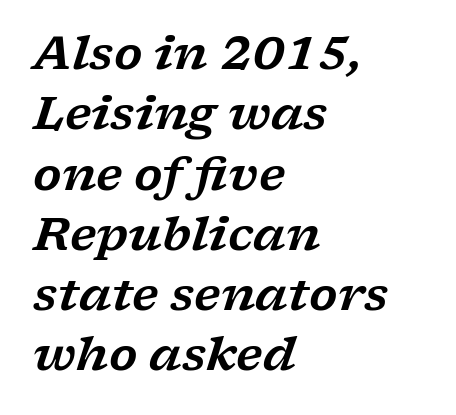
The image shows 46 px wide serif type, italic (leaning right); set left-aligned, normal line spacing (1.31x), normal letter spacing, not underlined; low stroke contrast and a medium x-height.
